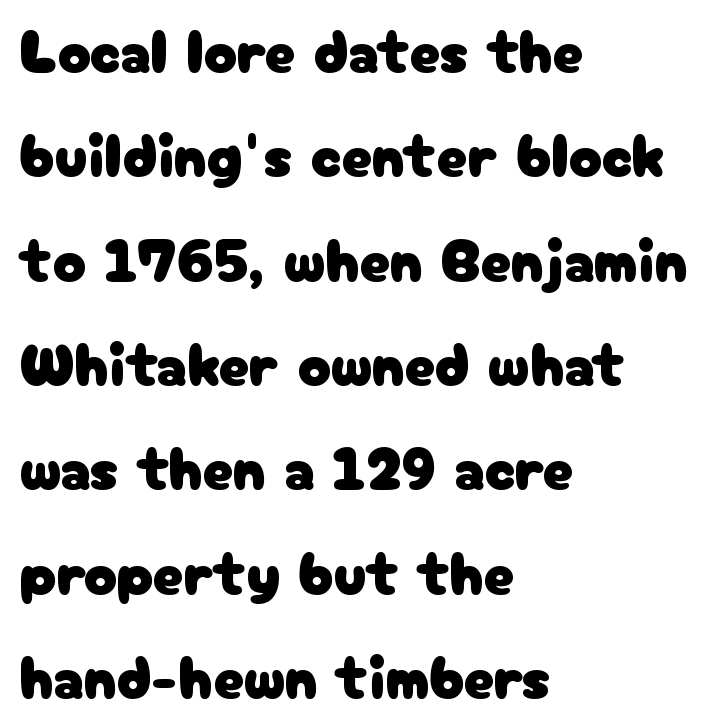
{"serif": "no", "italic": "no", "width": "normal", "stroke_contrast": "low", "x_height": "medium", "monospaced": "no", "underline": "no", "align": "left", "line_spacing_ratio": 1.71, "letter_spacing": "normal", "letter_spacing_em": 0.0, "glyph_px": 61}
